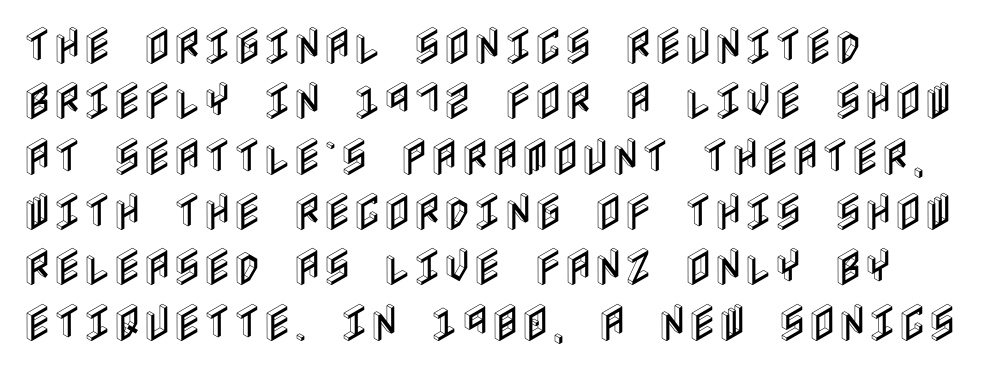
Underline: absent. Do the letters lean? They stand straight. These lines sit exactly where default settings would place them. Here the glyphs are tracked normally, forming tight word shapes. Casual observation: everything's shoved over to the left.
